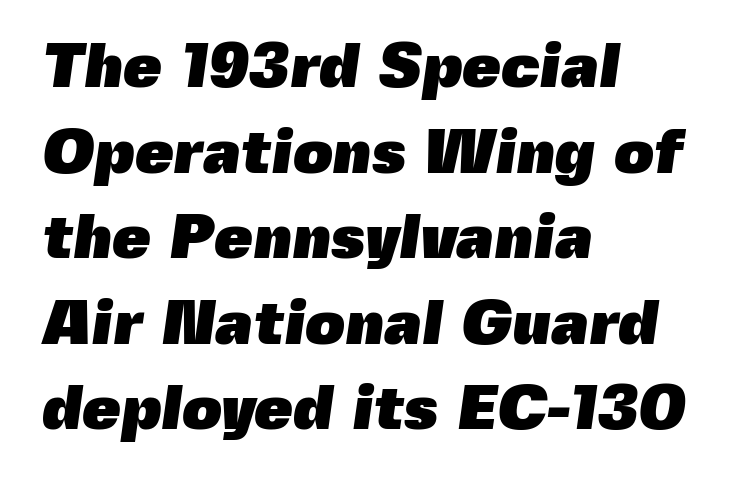
You could not count columns in this text — the font is proportionally spaced. Where is the straight margin? On the left. Strokes here are thick enough to call this a true bold. Just letters on the line, the space beneath them empty. Normally led — the rows are evenly, conventionally spaced. The face used here is a sans, in the tradition of grotesques and geometrics.
